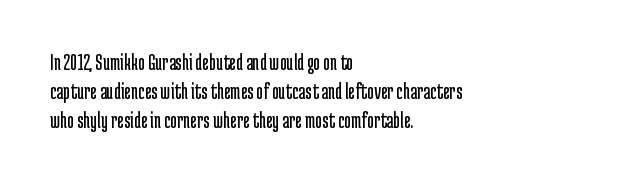
Nothing unusual about the tracking: characters are spaced as the font intends. Caption: multi-line text, flush left, ragged right. How would I describe the line gaps? Plain and ordinary. Unbolded letterforms with no extra heft.
